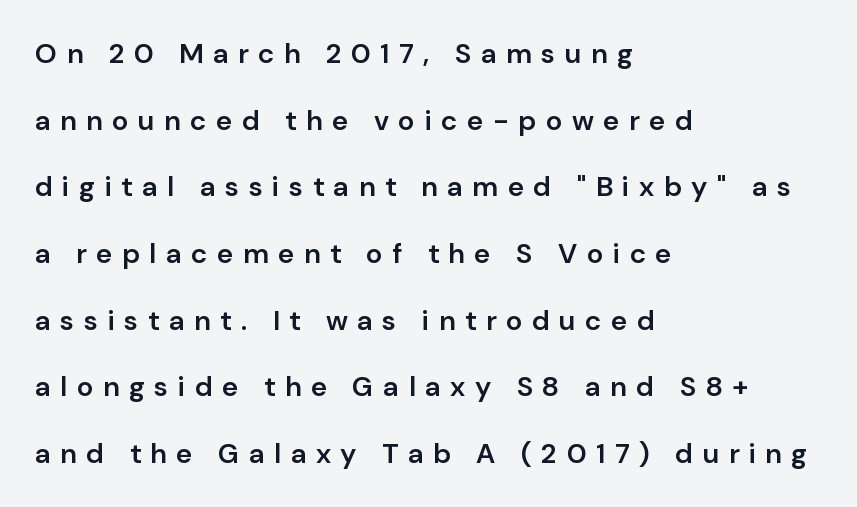
The image shows 28 px semibold sans-serif type, upright; set left-aligned, loose line spacing (2.38x), unusually wide letter spacing (+0.34 em), not underlined; low stroke contrast and a medium x-height.
